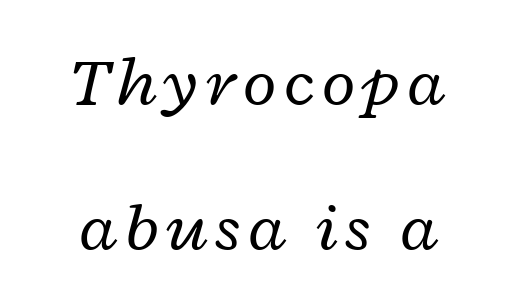
The image shows 69 px regular-weight, wide type, italic (leaning right); set centered, loose line spacing (2.1x), not underlined; low stroke contrast and a medium x-height.
